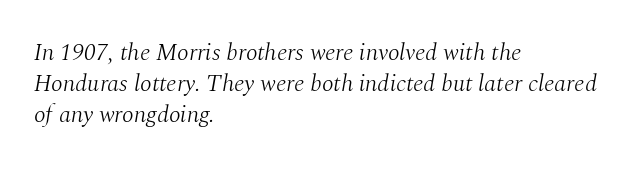
{"italic": "yes", "lean": "right", "slant_degrees": 10, "bold": "no", "underline": "no", "align": "left", "line_spacing": "normal", "line_spacing_ratio": 1.3, "letter_spacing": "normal", "letter_spacing_em": 0.0, "glyph_px": 24}
